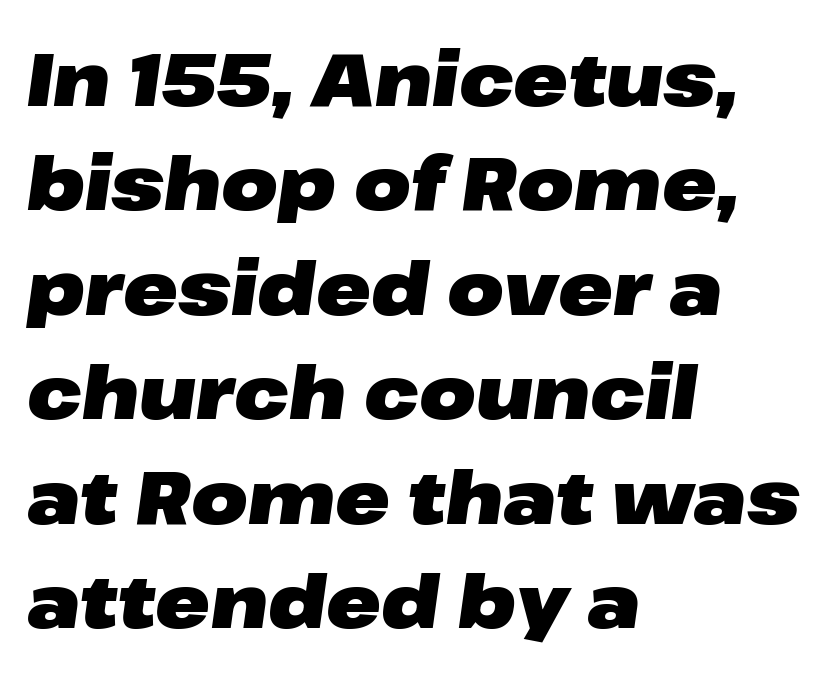
Slanted lettering throughout. Anything drawn beneath the words? Only blank space. Character widths vary here, with narrow letters taking less room than wide ones. Vertical spacing — default. Glyph-to-glyph distance matches everyday printed text.
